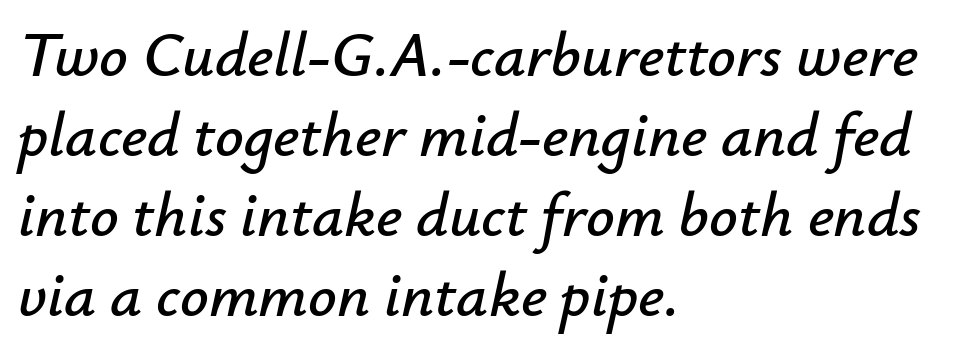
Leading matches the norm, producing a regular column. These lines are rendered in a variable-pitch font. Leftover space on each line is placed entirely after the last word. The letterforms sit shoulder to shoulder at normal distance. The zone under the glyphs is completely vacant.
